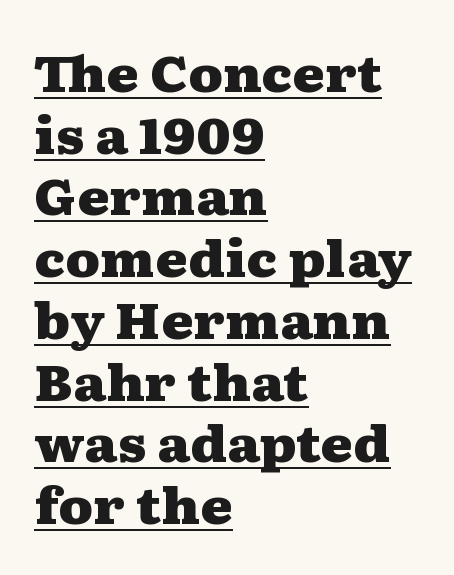
{"serif": "yes", "italic": "no", "bold": "yes", "weight": "heavy", "width": "wide", "stroke_contrast": "medium", "x_height": "medium", "monospaced": "no", "underline": "yes", "align": "left", "line_spacing": "normal", "line_spacing_ratio": 1.26, "letter_spacing": "normal", "letter_spacing_em": 0.0, "glyph_px": 49}
